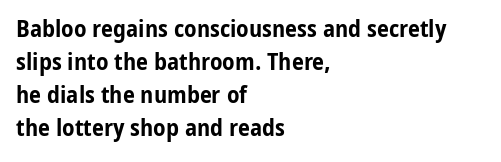
The tracking reads as untouched default to a designer's eye. Check the space under the baseline: it is left empty. The letters stand straight up with perfectly vertical stems. Each line starts at the same left margin while the right side varies. Weight check: bold — yes, fully. These lines sit exactly where default settings would place them.
